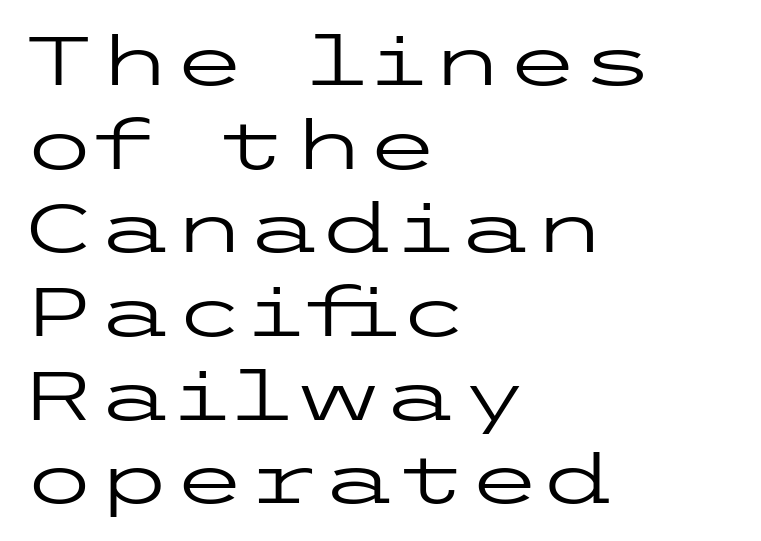
{"serif": "no", "italic": "no", "bold": "no", "weight": "regular", "width": "wide", "stroke_contrast": "low", "x_height": "medium", "underline": "no", "align": "left", "line_spacing_ratio": 1.23, "letter_spacing": "normal", "letter_spacing_em": 0.0, "glyph_px": 68}
